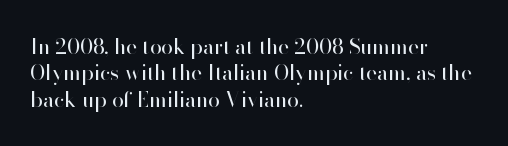
The image shows 21 px text type, upright; set left-aligned, normal line spacing (1.26x), normal letter spacing, not underlined.
